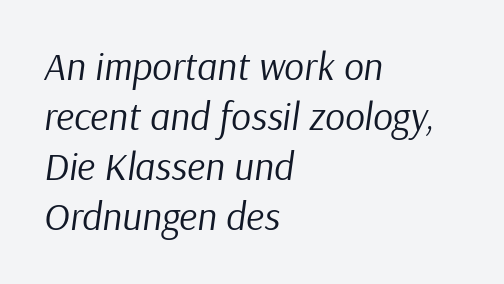
Q: Is the text bold? A: No.
Q: Is the text italic (slanted)? A: Yes, it leans right by about 9 degrees.
Q: Is the text underlined? A: No.
Q: How is the paragraph aligned? A: Left-aligned.
Q: Is the spacing between letters normal or unusually wide? A: Normal.
Q: Is the spacing between lines tight, normal or loose? A: Normal.
Q: Width (condensed, normal, or wide)? A: Normal.
Q: Stroke contrast? A: Low.
Q: x-height? A: Medium.
Q: Monospaced? A: No.
